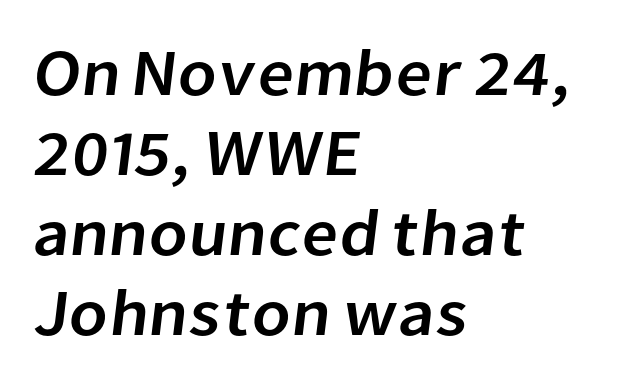
The image shows 65 px sans-serif type; set left-aligned, line spacing 1.23x, normal letter spacing, not underlined; low stroke contrast and a medium x-height.
